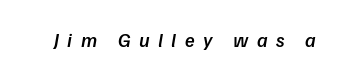
Q: Is the text bold? A: Semi-bold.
Q: Is the text underlined? A: No.
Q: Is the spacing between letters normal or unusually wide? A: Unusually wide.
